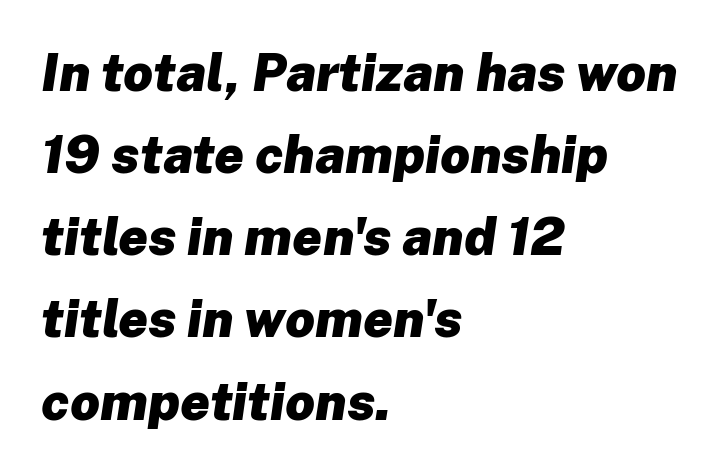
Q: Is the text bold? A: Yes.
Q: Is the text italic (slanted)? A: Yes, it leans right by about 8 degrees.
Q: Is the text underlined? A: No.
Q: How is the paragraph aligned? A: Left-aligned.
Q: Is the spacing between letters normal or unusually wide? A: Normal.
Q: Is the spacing between lines tight, normal or loose? A: Normal.
Q: Width (condensed, normal, or wide)? A: Normal.
Q: Stroke contrast? A: Low.
Q: x-height? A: Medium.
Q: Monospaced? A: No.
